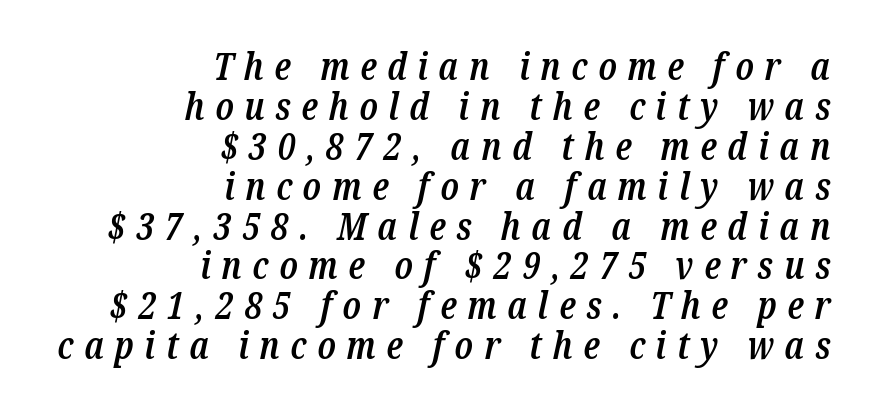
The rendering uses a small line-height, squeezing the rows. Think of a printed novel: that variable character pitch is what you see here. Characters are canted at an angle relative to the baseline's perpendicular. Clear beneath every line of the passage. The face used here is rendered with a markedly widened letterfit. Line ends are locked; line starts wander.
